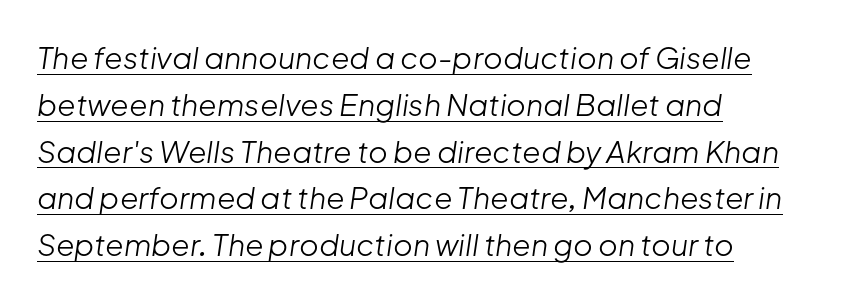
Q: Is the text bold? A: No.
Q: Is the text italic (slanted)? A: Yes, it leans right by about 8 degrees.
Q: Is the text underlined? A: Yes.
Q: How is the paragraph aligned? A: Left-aligned.
Q: Is the spacing between letters normal or unusually wide? A: Normal.
Q: Is the spacing between lines tight, normal or loose? A: Normal.
Q: Width (condensed, normal, or wide)? A: Normal.
Q: Stroke contrast? A: Low.
Q: x-height? A: Medium.
Q: Monospaced? A: No.
